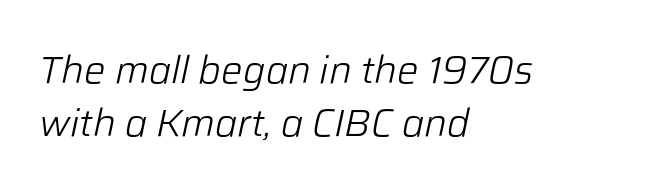
These lines are rendered in a variable-pitch font. A student would call this left alignment; a typographer would say flush left, rag right. Ink coverage per letter is moderate at most. Yep, that's italic — everything's leaning.
